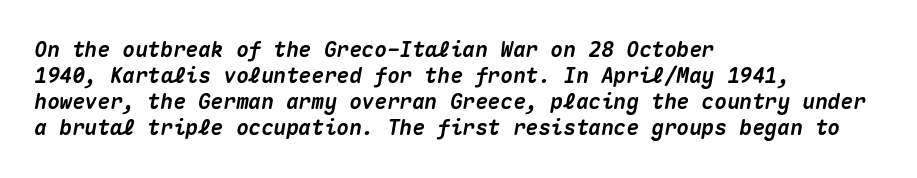
{"italic": "yes", "lean": "right", "slant_degrees": 10, "bold": "yes", "underline": "no", "align": "left", "line_spacing_ratio": 1.24, "letter_spacing": "normal", "letter_spacing_em": 0.0, "glyph_px": 21}
